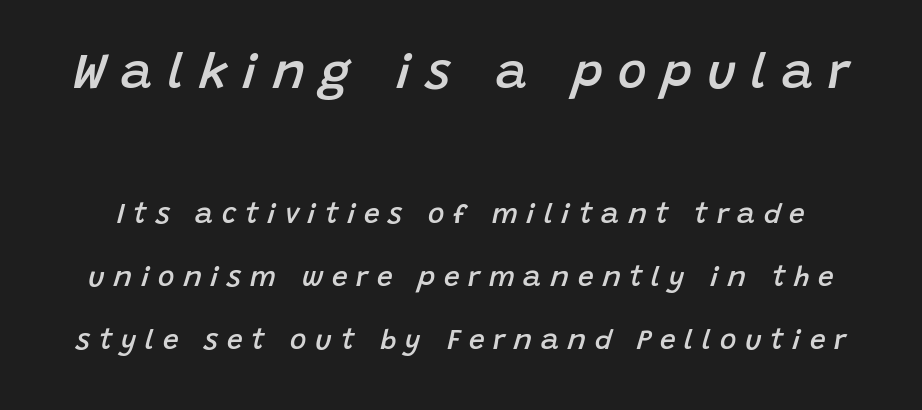
Leading: increased. Compared with ordinary roman type, these characters are visibly tilted. The passage shown begins with its larger block and ends with its smaller one. The passage shown has open, widely tracked lettering throughout.
